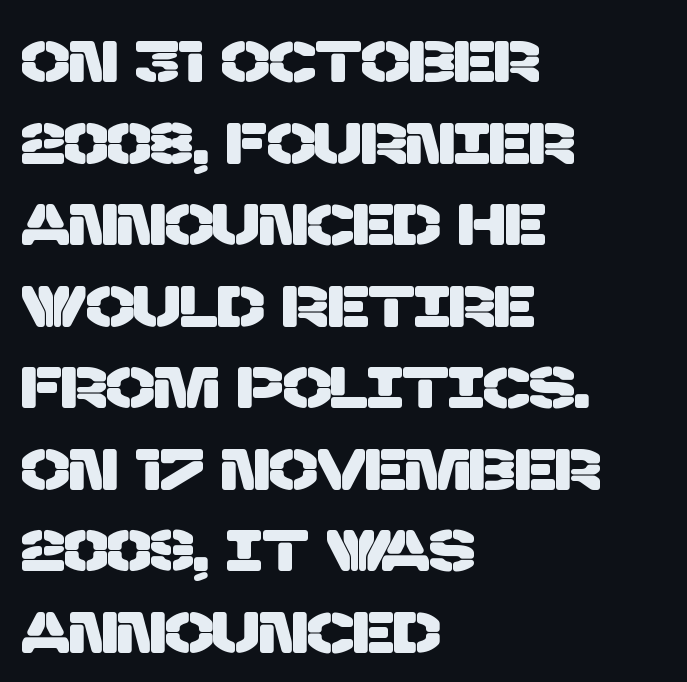
The image shows 57 px sans-serif type; set left-aligned, normal line spacing (1.43x), normal letter spacing, not underlined; low stroke contrast and a large x-height.
